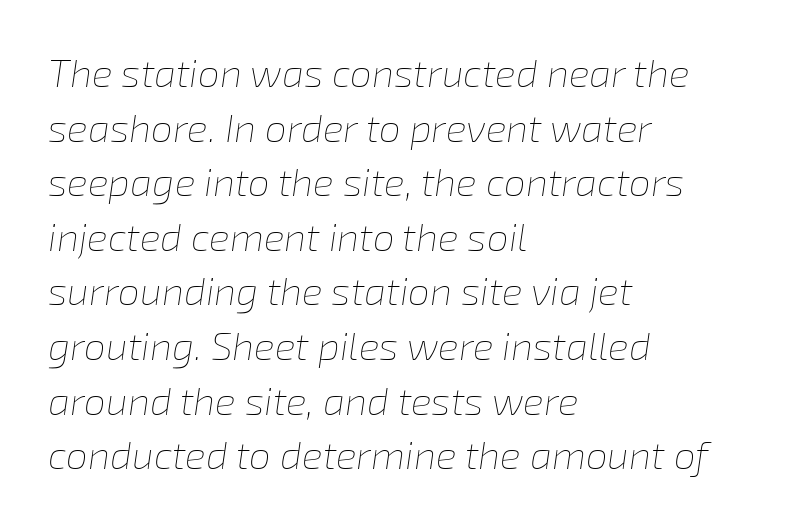
Q: Is the text bold? A: No.
Q: Is the text italic (slanted)? A: Yes, it leans right by about 8 degrees.
Q: Is the text underlined? A: No.
Q: How is the paragraph aligned? A: Left-aligned.
Q: Is the spacing between letters normal or unusually wide? A: Normal.
Q: Is the spacing between lines tight, normal or loose? A: Normal.
Q: Width (condensed, normal, or wide)? A: Normal.
Q: Stroke contrast? A: Low.
Q: x-height? A: Medium.
Q: Monospaced? A: No.
